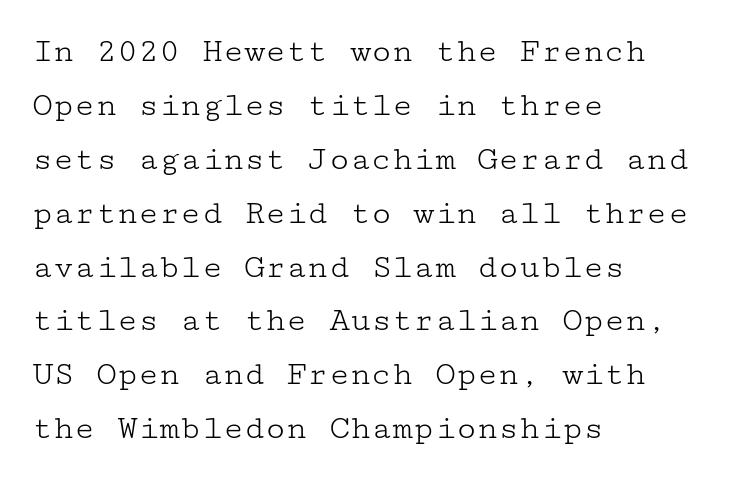
{"serif": "yes", "italic": "no", "bold": "no", "weight": "light", "width": "wide", "stroke_contrast": "low", "x_height": "medium", "underline": "no", "align": "left", "line_spacing": "normal", "line_spacing_ratio": 1.54, "letter_spacing": "normal", "letter_spacing_em": 0.0, "glyph_px": 35}
